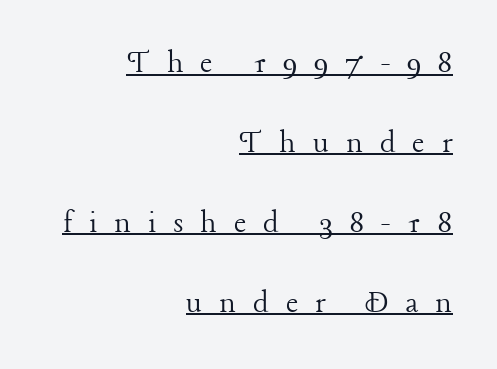
The tracking jumps out immediately: characters are airy and widely separated. This rendering employs a face with finishing strokes, i.e., a serif. Baseline-to-baseline distance is far greater than the letter height. Is there an underline? Yes — a line sits under the letters. This sample has the flowing, uneven cadence of proportional lettering.
